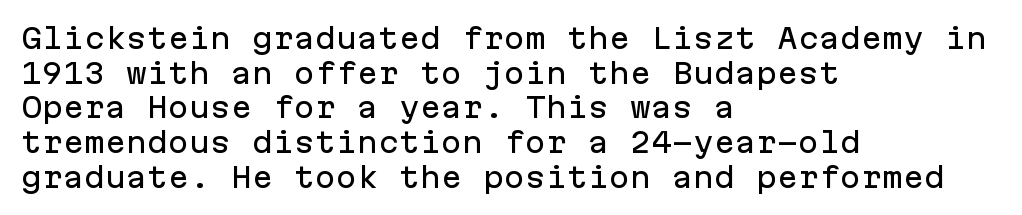
Are there feet on the stems? There aren't — it's a sans. Left-aligned paragraph, ragged on the right. Is this a fixed-width face? Yes — each glyph sits in an identical cell. What stands out about the letter spacing? Nothing — it is the standard amount. Type without underlining. Style check: upright.
